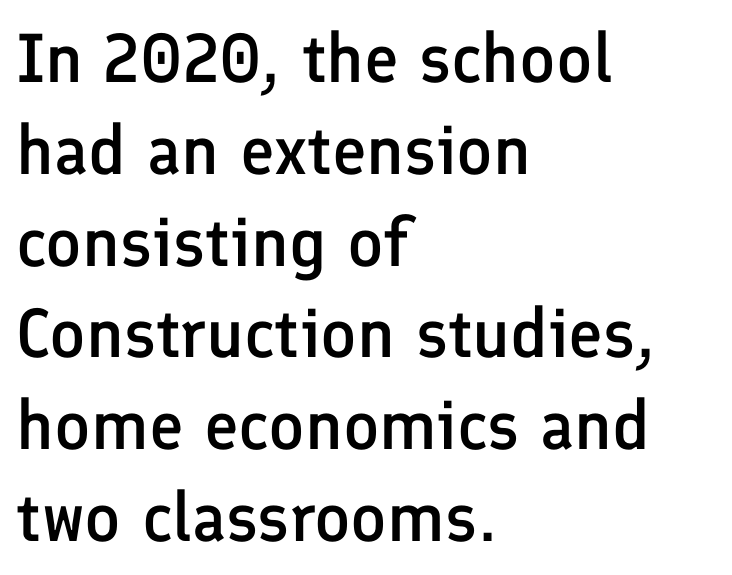
The image shows 69 px semibold sans-serif type, upright; set left-aligned, normal line spacing (1.33x), normal letter spacing, not underlined; low stroke contrast and a medium x-height.
